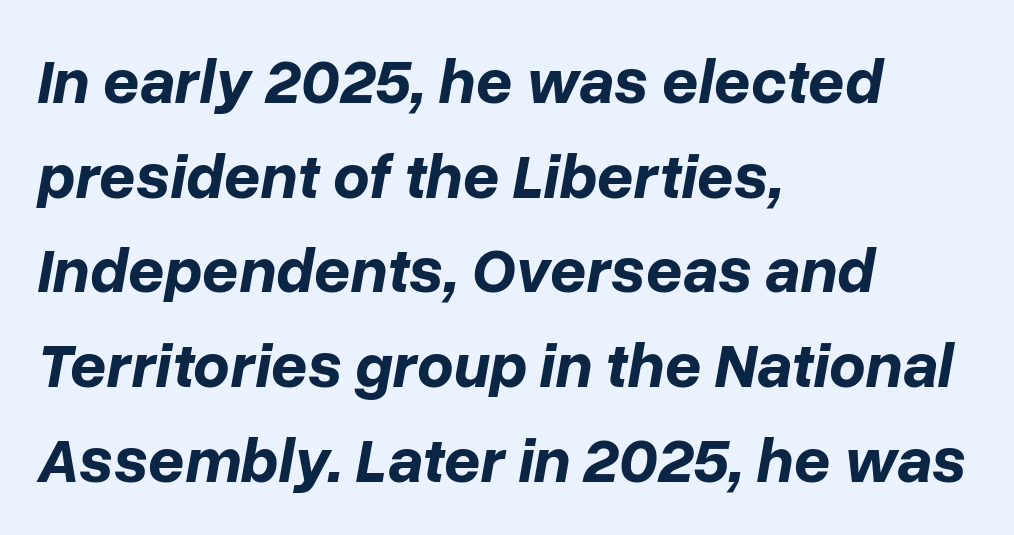
{"italic": "yes", "lean": "right", "slant_degrees": 10, "bold": "yes", "weight": "bold", "width": "normal", "stroke_contrast": "low", "x_height": "medium", "monospaced": "no", "underline": "no", "align": "left", "line_spacing": "normal", "line_spacing_ratio": 1.48, "letter_spacing": "normal", "letter_spacing_em": 0.0, "glyph_px": 64}
